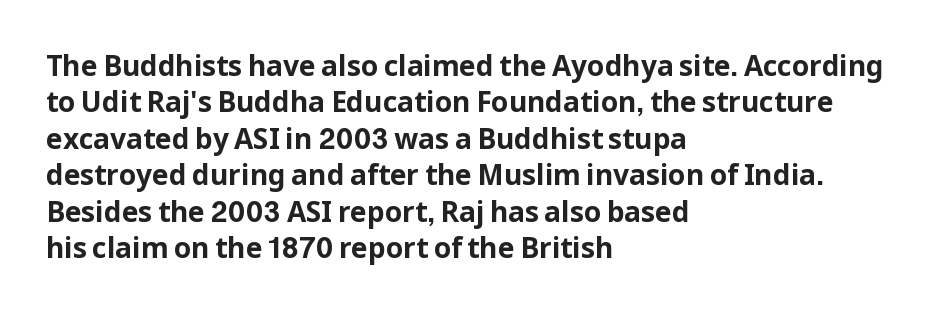
Q: Is the text bold? A: Yes.
Q: Is the text italic (slanted)? A: No, it is upright.
Q: Is the typeface a serif or a sans-serif typeface? A: Sans-serif.
Q: Is the text underlined? A: No.
Q: How is the paragraph aligned? A: Left-aligned.
Q: Is the spacing between letters normal or unusually wide? A: Normal.
Q: Is the spacing between lines tight, normal or loose? A: Normal.
Q: Width (condensed, normal, or wide)? A: Normal.
Q: Stroke contrast? A: Low.
Q: x-height? A: Medium.
Q: Monospaced? A: No.
